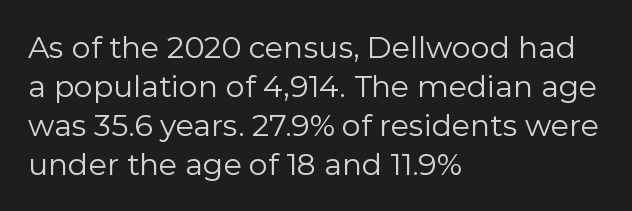
The image shows 30 px regular-weight sans-serif type, upright; set left-aligned, normal line spacing (1.3x), normal letter spacing, not underlined; low stroke contrast and a medium x-height.
